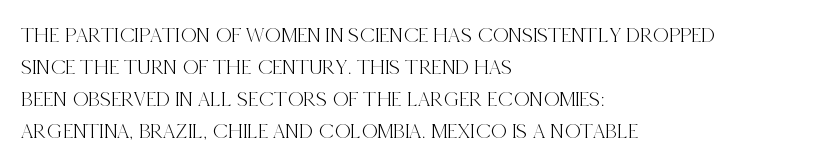
Left-aligned paragraph, ragged on the right. Rendered with straight, roman letterforms. Successive baselines arrive at the customary interval. Descenders are the only things crossing below the line. Is the letter spacing exaggerated? No — it looks like the ordinary default.
